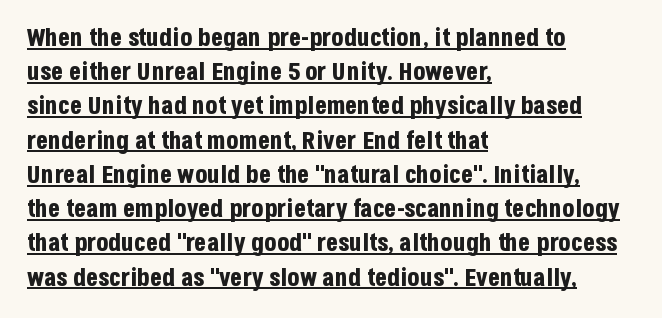
The image shows 25 px bold type, upright; set left-aligned, normal line spacing (1.37x), normal letter spacing, underlined.
